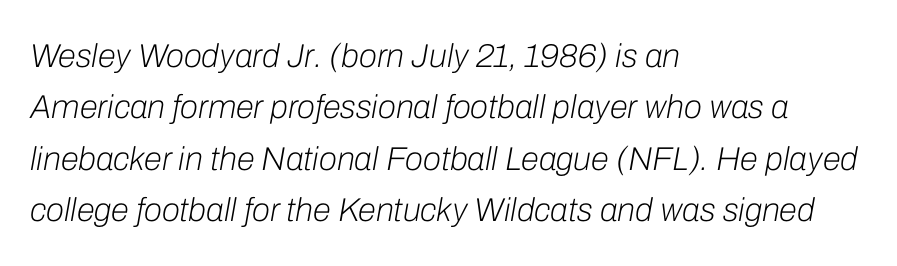
{"italic": "yes", "lean": "right", "slant_degrees": 10, "bold": "no", "weight": "light", "width": "normal", "stroke_contrast": "low", "x_height": "medium", "monospaced": "no", "underline": "no", "align": "left", "line_spacing": "normal", "line_spacing_ratio": 1.56, "letter_spacing": "normal", "letter_spacing_em": 0.0, "glyph_px": 33}
